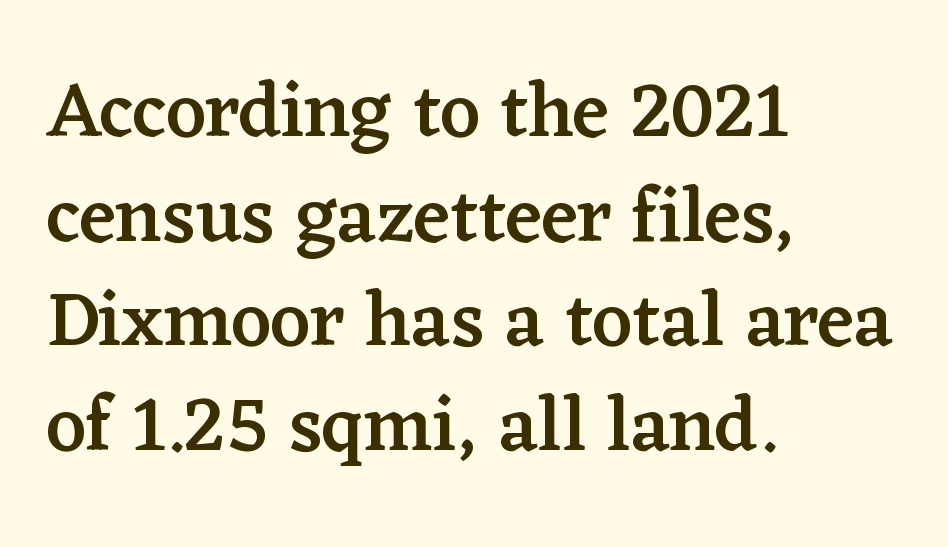
{"serif": "yes", "italic": "no", "bold": "semi", "weight": "semibold", "width": "normal", "stroke_contrast": "low", "x_height": "medium", "monospaced": "no", "underline": "no", "align": "left", "line_spacing": "normal", "line_spacing_ratio": 1.36, "letter_spacing": "normal", "letter_spacing_em": 0.0, "glyph_px": 77}
